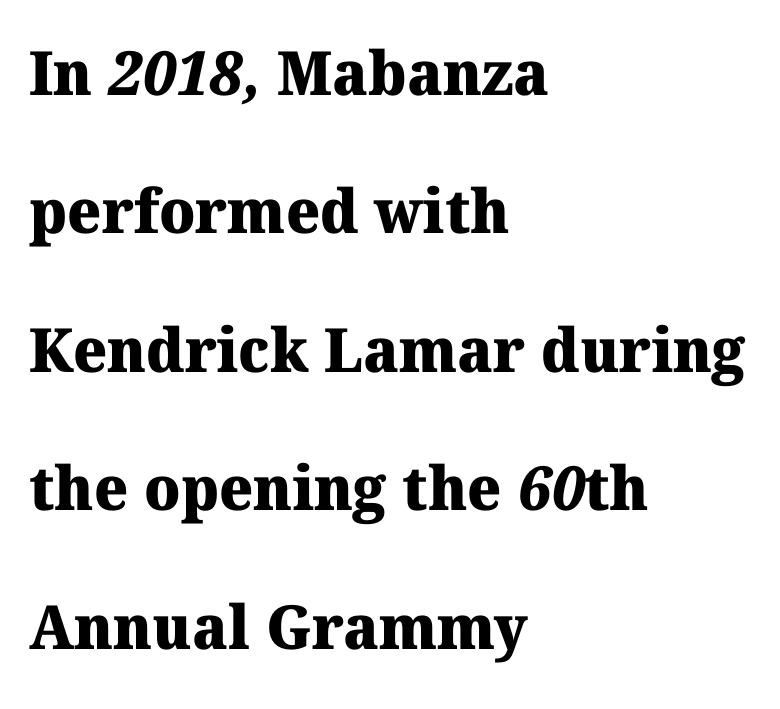
Q: Is the text bold? A: Yes.
Q: Is the typeface a serif or a sans-serif typeface? A: Serif.
Q: Is the text underlined? A: No.
Q: How is the paragraph aligned? A: Left-aligned.
Q: Is the spacing between letters normal or unusually wide? A: Normal.
Q: Is the spacing between lines tight, normal or loose? A: Loose.
Q: Width (condensed, normal, or wide)? A: Normal.
Q: Stroke contrast? A: Medium.
Q: x-height? A: Medium.
Q: Monospaced? A: No.
